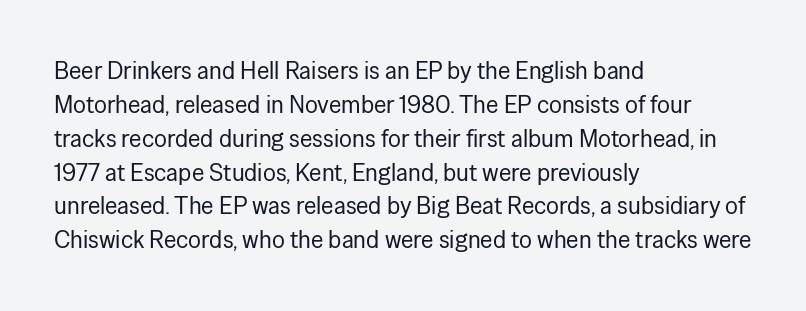
{"italic": "no", "bold": "no", "underline": "no", "align": "left", "line_spacing": "normal", "line_spacing_ratio": 1.41, "letter_spacing": "normal", "letter_spacing_em": 0.0, "glyph_px": 24}
